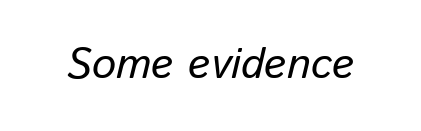
The image shows 43 px regular-weight type, italic (leaning right); set normal letter spacing, not underlined; low stroke contrast and a medium x-height.
